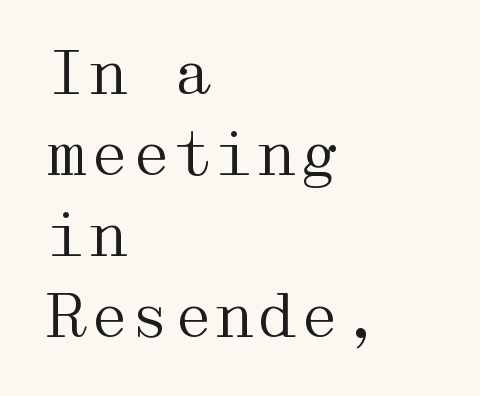
{"serif": "yes", "italic": "no", "bold": "no", "weight": "regular", "width": "wide", "stroke_contrast": "medium", "x_height": "medium", "underline": "no", "align": "left", "line_spacing": "normal", "line_spacing_ratio": 1.35, "letter_spacing": "normal", "letter_spacing_em": 0.0, "glyph_px": 60}
